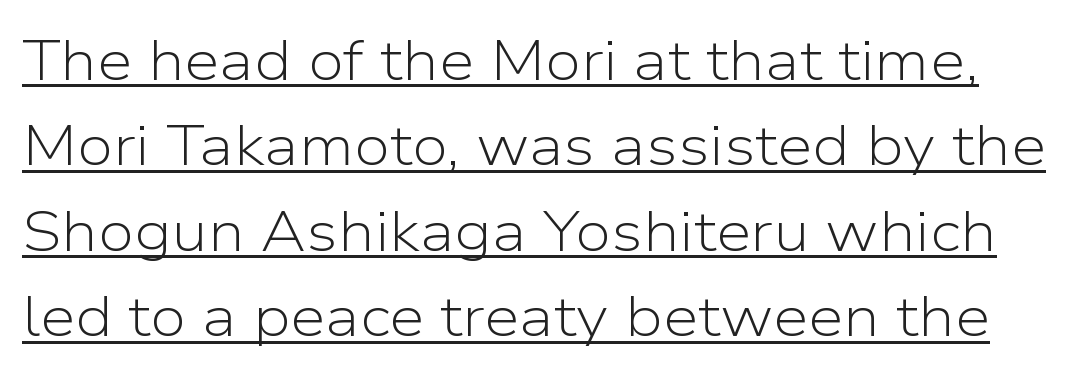
The image shows 57 px light sans-serif type, upright; set normal line spacing (1.5x), normal letter spacing, underlined; low stroke contrast and a medium x-height.
